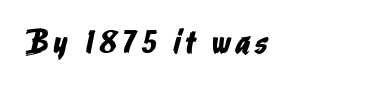
The font family rendered here belongs to the sans-serif group. The space beneath each line is pristine and unruled. Looks like regular typesetting: each glyph gets only the width it needs.
